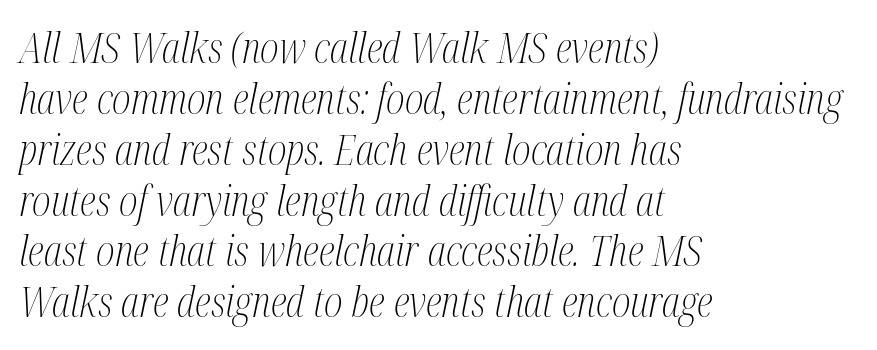
Unlike a clean sans, this face finishes its strokes with serifs. These lines are set flush left with a ragged right edge. Does extra space separate the letters? No, they use regular spacing. Looks like regular typesetting: each glyph gets only the width it needs.
